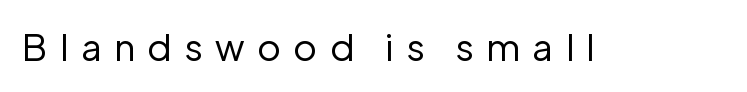
Q: Is the text bold? A: No.
Q: Is the text italic (slanted)? A: No, it is upright.
Q: Is the typeface a serif or a sans-serif typeface? A: Sans-serif.
Q: Is the text underlined? A: No.
Q: Is the spacing between letters normal or unusually wide? A: Unusually wide.
Q: Width (condensed, normal, or wide)? A: Normal.
Q: Stroke contrast? A: Low.
Q: x-height? A: Medium.
Q: Monospaced? A: No.
